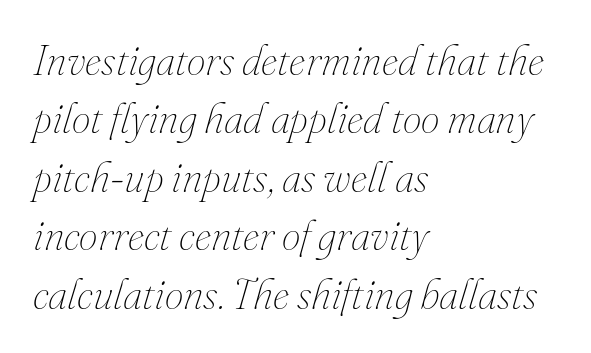
Q: Is the text bold? A: No.
Q: Is the text italic (slanted)? A: Yes, it leans right by about 16 degrees.
Q: Is the text underlined? A: No.
Q: How is the paragraph aligned? A: Left-aligned.
Q: Is the spacing between letters normal or unusually wide? A: Normal.
Q: Is the spacing between lines tight, normal or loose? A: Normal.
Q: Width (condensed, normal, or wide)? A: Normal.
Q: Stroke contrast? A: Medium.
Q: x-height? A: Small.
Q: Monospaced? A: No.
